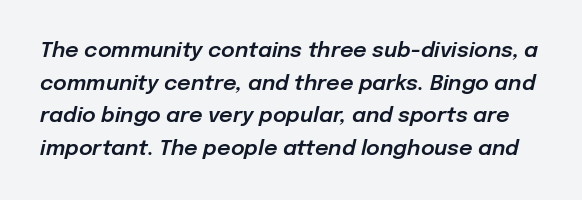
In terms of letterspacing, this is plain default setting. The strip under each line holds only bare page. The letters are slanted; this is an italic face. These lines sit exactly where default settings would place them.
